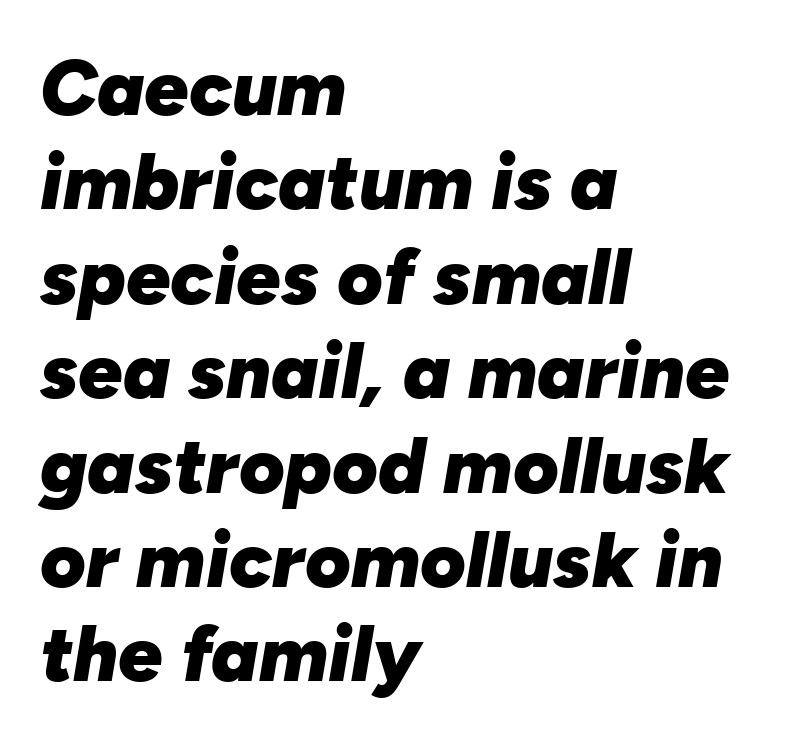
Q: Is the text bold? A: Yes.
Q: Is the text italic (slanted)? A: Yes, it leans right by about 10 degrees.
Q: Is the text underlined? A: No.
Q: How is the paragraph aligned? A: Left-aligned.
Q: Is the spacing between letters normal or unusually wide? A: Normal.
Q: Width (condensed, normal, or wide)? A: Normal.
Q: Stroke contrast? A: Low.
Q: x-height? A: Medium.
Q: Monospaced? A: No.
